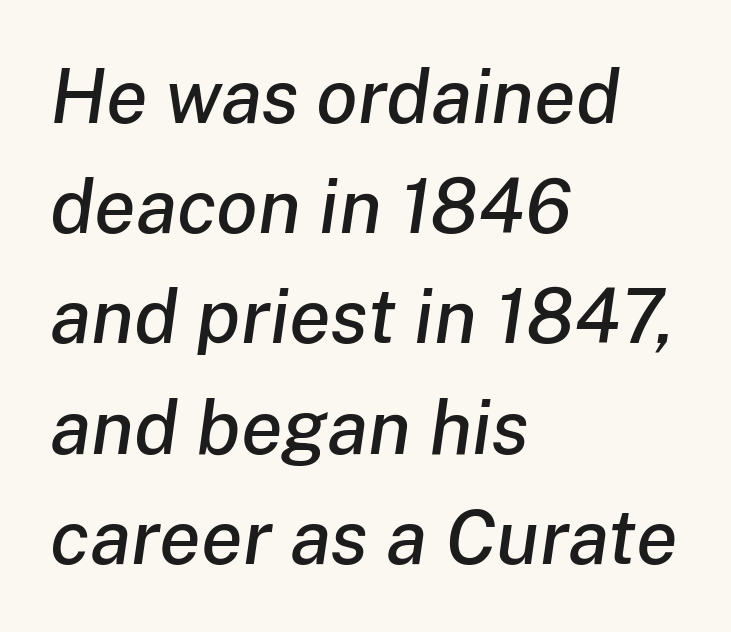
The image shows 76 px text type, italic (leaning right); set left-aligned, normal line spacing (1.45x), normal letter spacing, not underlined; low stroke contrast and a medium x-height.
